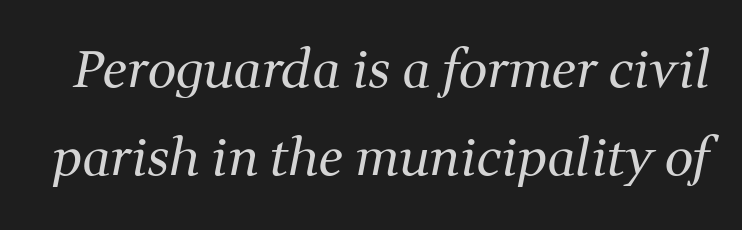
The image shows 51 px regular-weight serif type, italic (leaning right); set line spacing 1.72x, normal letter spacing, not underlined; medium stroke contrast and a medium x-height.
